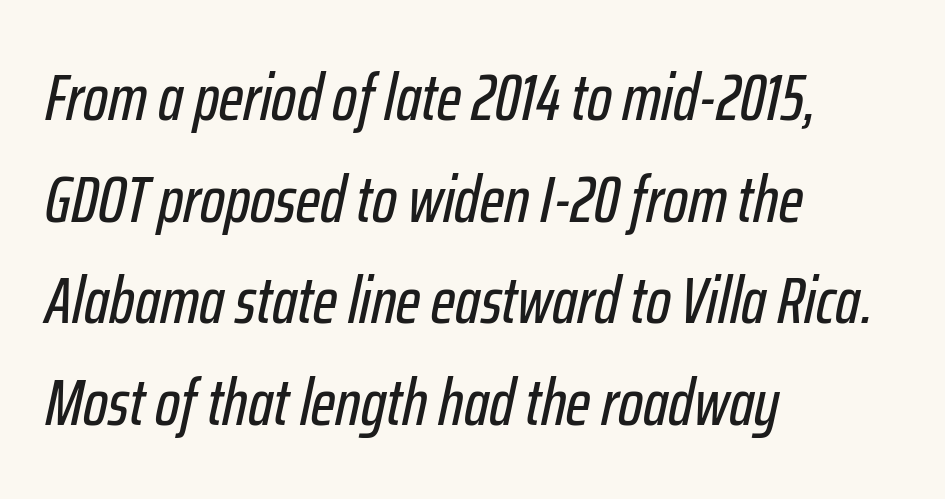
The image shows 66 px condensed type, italic (leaning right); set left-aligned, normal line spacing (1.54x), normal letter spacing, not underlined; low stroke contrast and a medium x-height.
